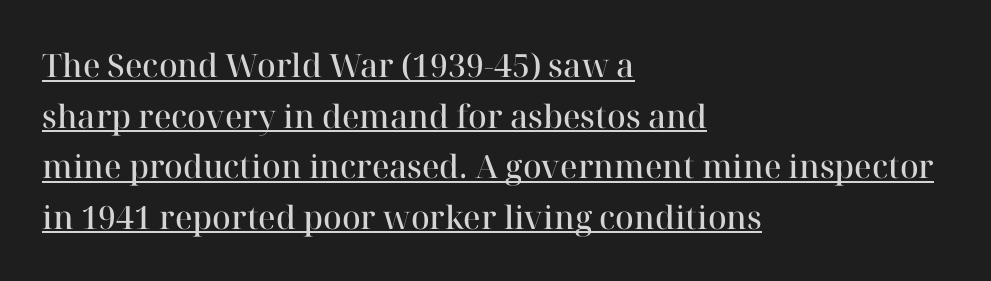
The line-height multiplier appears to be the usual default. Caption: semibold face, moderately heavy strokes. The letters advance in unequal steps, a hallmark of proportional type. Underline: present. Type style note: has serifs.
